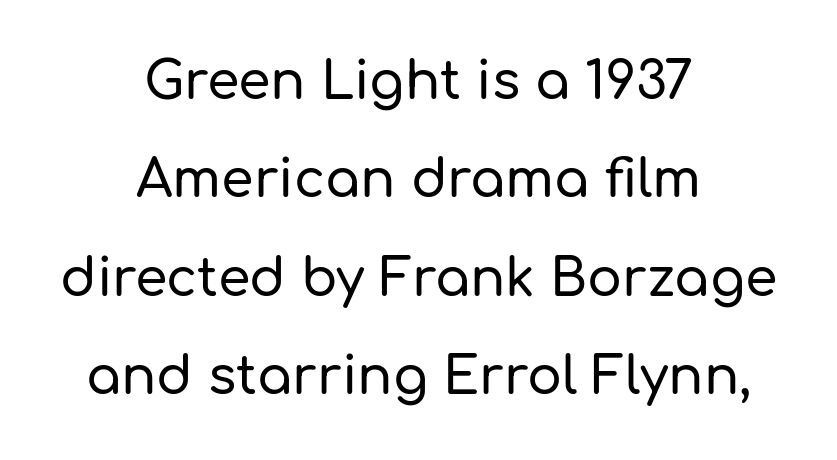
Q: Is the text italic (slanted)? A: No, it is upright.
Q: Is the typeface a serif or a sans-serif typeface? A: Sans-serif.
Q: Is the text underlined? A: No.
Q: How is the paragraph aligned? A: Centered.
Q: Is the spacing between letters normal or unusually wide? A: Normal.
Q: Width (condensed, normal, or wide)? A: Normal.
Q: Stroke contrast? A: Low.
Q: x-height? A: Medium.
Q: Monospaced? A: No.
